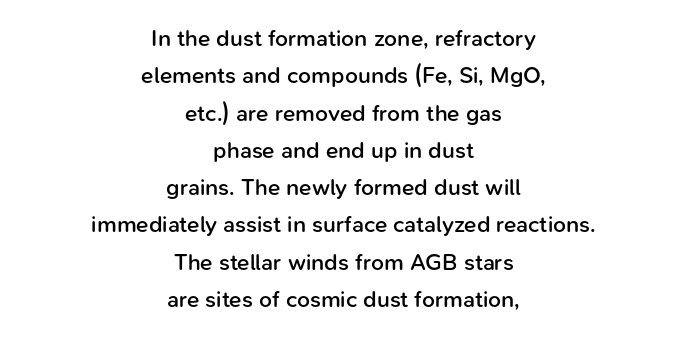
The image shows 23 px text type, upright; set centered, normal line spacing (1.62x), normal letter spacing, not underlined.
